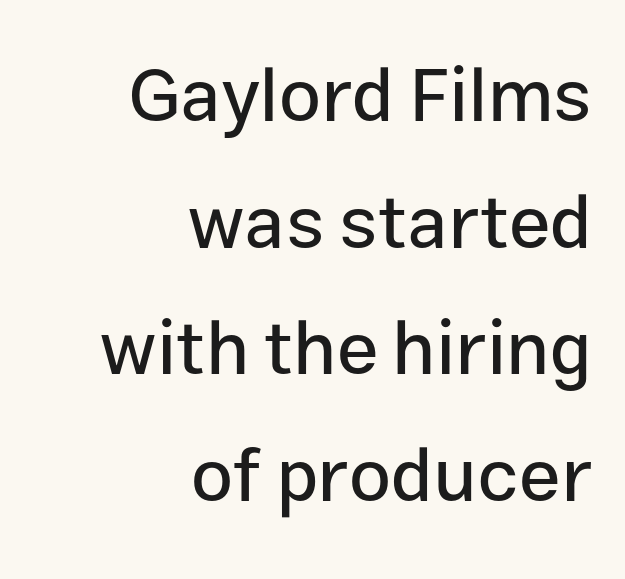
Q: Is the text italic (slanted)? A: No, it is upright.
Q: Is the typeface a serif or a sans-serif typeface? A: Sans-serif.
Q: Is the text underlined? A: No.
Q: How is the paragraph aligned? A: Right-aligned.
Q: Is the spacing between letters normal or unusually wide? A: Normal.
Q: Is the spacing between lines tight, normal or loose? A: Normal.
Q: Width (condensed, normal, or wide)? A: Normal.
Q: Stroke contrast? A: Low.
Q: x-height? A: Medium.
Q: Monospaced? A: No.
